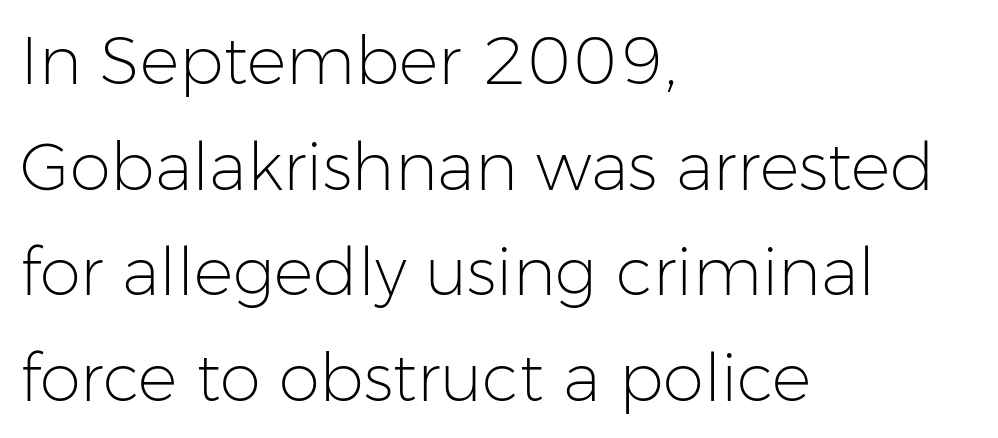
The image shows 66 px light sans-serif type, upright; set left-aligned, normal line spacing (1.6x), normal letter spacing, not underlined; low stroke contrast and a medium x-height.
